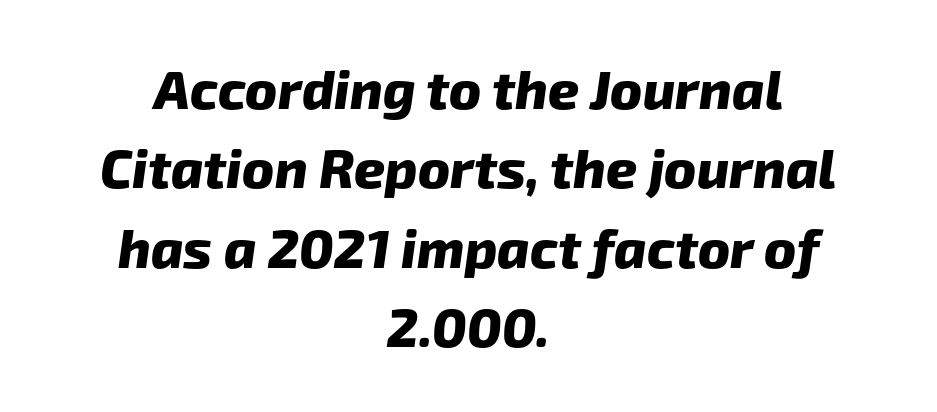
The characters look thick and weighty, a clear bold. In CSS terms this would be text-align: center. These lines are rendered in a variable-pitch font. The designer went with a sans here, leaving each stem footless. Unmarked baselines from the first word to the last.
